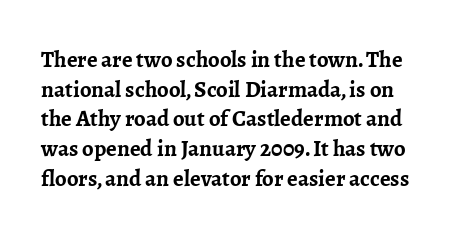
Q: Is the text bold? A: Yes.
Q: Is the text italic (slanted)? A: No, it is upright.
Q: Is the text underlined? A: No.
Q: Is the spacing between letters normal or unusually wide? A: Normal.
Q: Is the spacing between lines tight, normal or loose? A: Normal.
